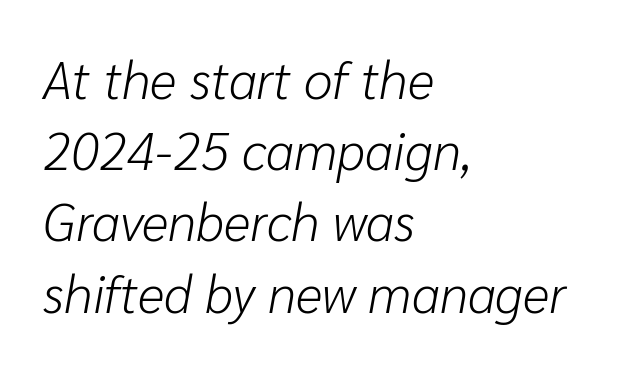
{"italic": "yes", "lean": "right", "slant_degrees": 10, "bold": "no", "weight": "light", "width": "normal", "stroke_contrast": "low", "x_height": "medium", "monospaced": "no", "underline": "no", "align": "left", "line_spacing": "normal", "line_spacing_ratio": 1.37, "letter_spacing": "normal", "letter_spacing_em": 0.0, "glyph_px": 52}
